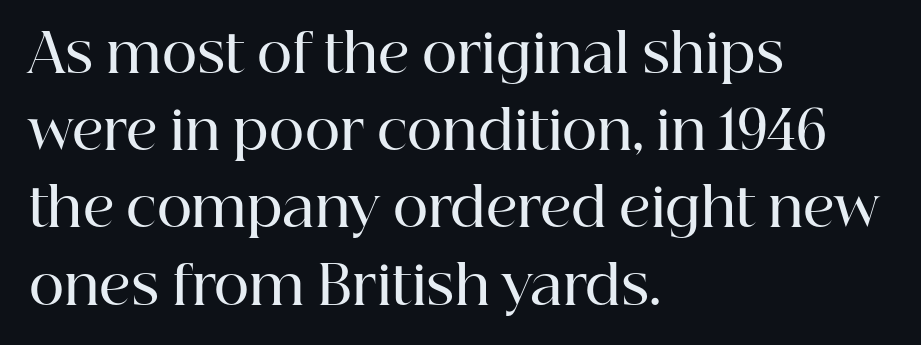
Any mark beneath the type? The region is blank. Serif or sans? Serif — the stroke terminals have little feet. The vertical gap from one line to the next is medium. Compared with a centered layout, this one pins lines to the left instead.
